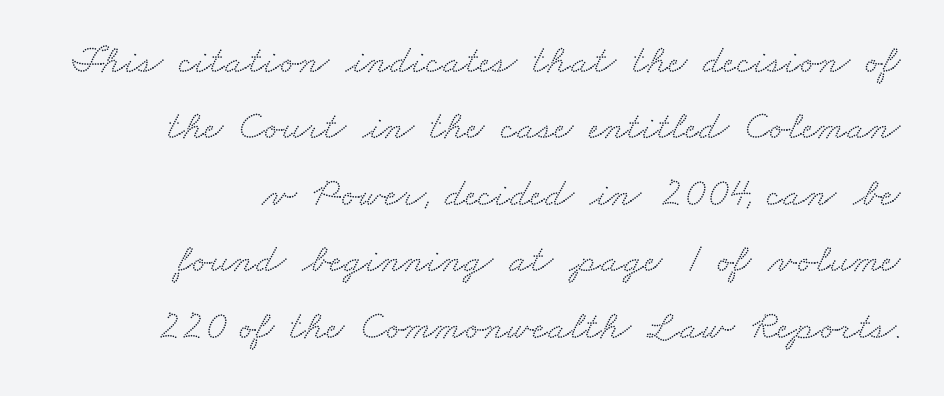
The image shows 41 px wide serif type; set right-aligned, normal line spacing (1.62x), normal letter spacing, not underlined; medium stroke contrast and a small x-height.
